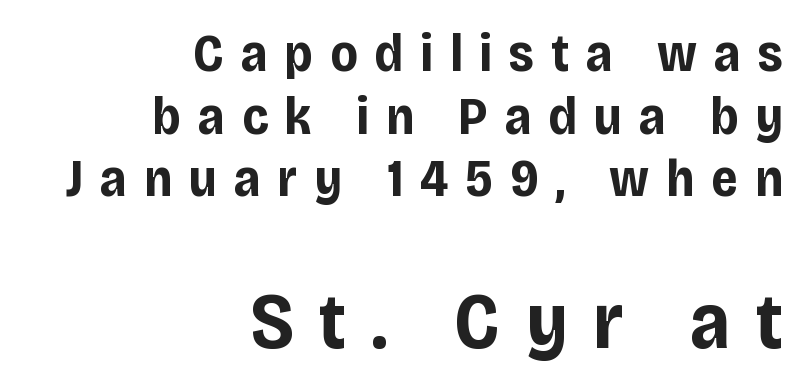
Q: Is the text bold? A: Yes.
Q: Is the text italic (slanted)? A: No, it is upright.
Q: Is the typeface a serif or a sans-serif typeface? A: Sans-serif.
Q: Is the text underlined? A: No.
Q: How is the paragraph aligned? A: Right-aligned.
Q: Is the spacing between letters normal or unusually wide? A: Unusually wide.
Q: Which block of text is set in a larger size, the first (top) or the second (bottom)? A: The second (bottom) one.
Q: Width (condensed, normal, or wide)? A: Condensed.
Q: Stroke contrast? A: Low.
Q: x-height? A: Large.
Q: Monospaced? A: No.
